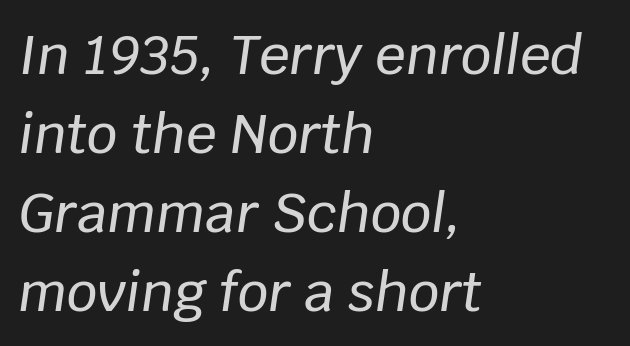
{"italic": "yes", "lean": "right", "slant_degrees": 8, "width": "normal", "stroke_contrast": "low", "x_height": "large", "monospaced": "no", "underline": "no", "align": "left", "line_spacing": "normal", "line_spacing_ratio": 1.46, "letter_spacing": "normal", "letter_spacing_em": 0.0, "glyph_px": 54}
